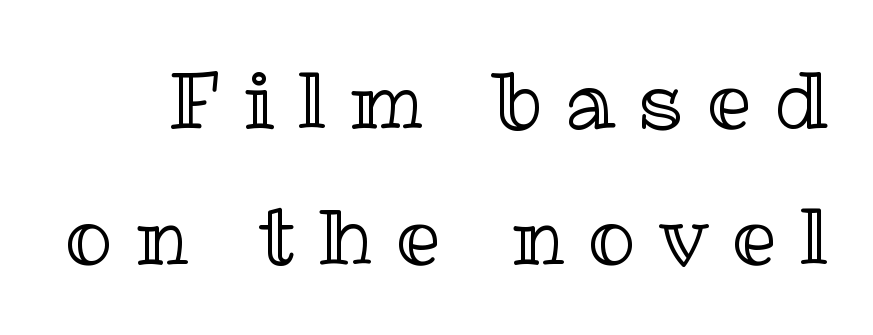
The space beneath each line is pristine and unruled. Spacing verdict: proportional, widths tailored to each character. Italic: no, the glyphs are upright roman. Look at the tracking — it's clearly loosened, letters drifting apart.
